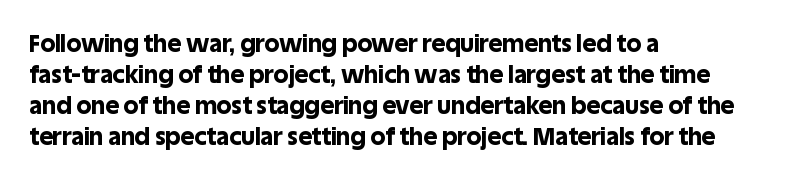
Q: Is the text bold? A: Yes.
Q: Is the text italic (slanted)? A: No, it is upright.
Q: Is the text underlined? A: No.
Q: How is the paragraph aligned? A: Left-aligned.
Q: Is the spacing between letters normal or unusually wide? A: Normal.
Q: Is the spacing between lines tight, normal or loose? A: Normal.
